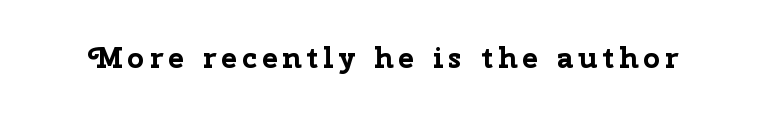
The face used here is proportionally spaced, like ordinary book or web type. Each letter's strokes conclude bluntly, with no projecting serifs. In terms of posture, this sample is upright. Set as a true bold cut, around the 700 mark.
